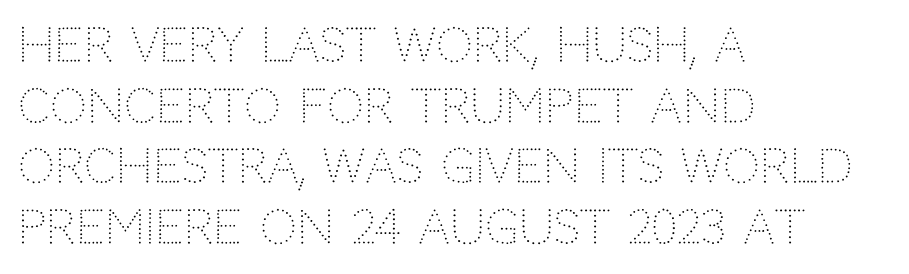
The image shows 46 px light sans-serif type, upright; set left-aligned, normal line spacing (1.32x), normal letter spacing, not underlined; low stroke contrast and a large x-height.
